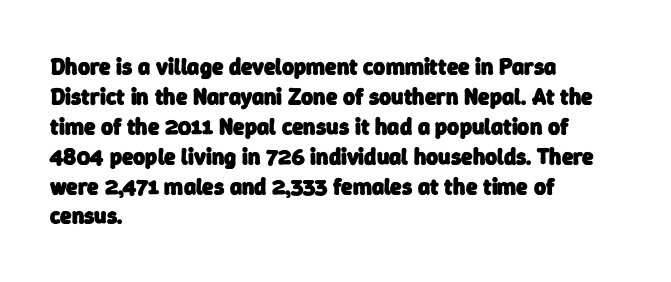
The image shows 23 px bold type; set left-aligned, normal line spacing (1.3x), normal letter spacing, not underlined.
